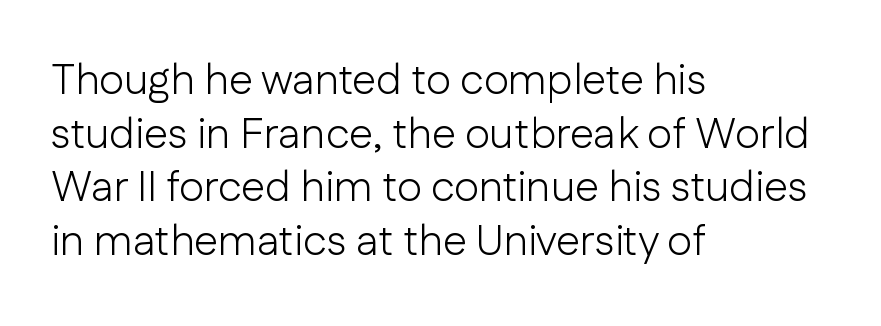
The image shows 43 px light sans-serif type, upright; set left-aligned, normal line spacing (1.25x), normal letter spacing, not underlined; low stroke contrast and a medium x-height.
